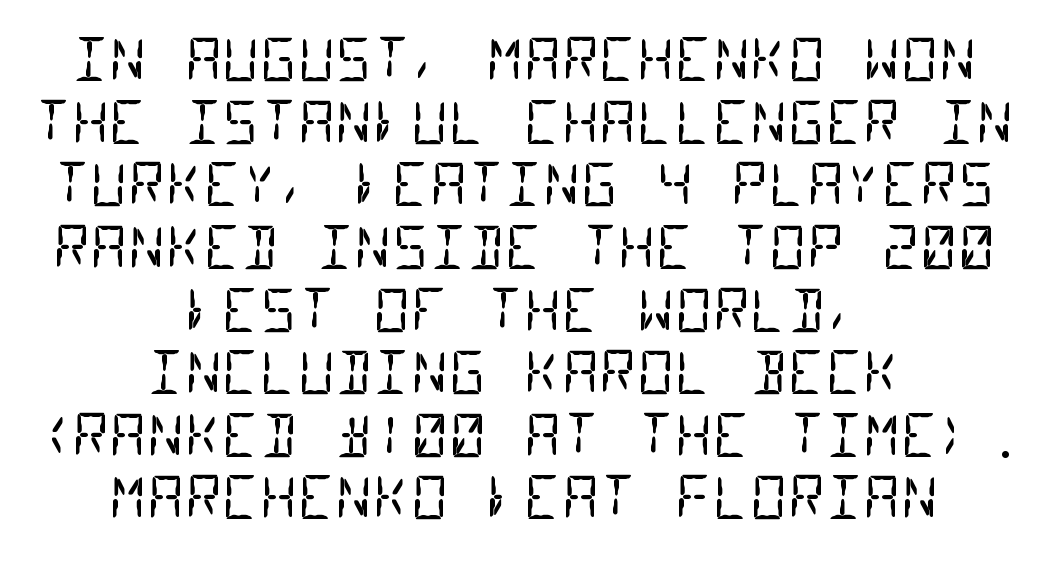
{"serif": "no", "bold": "no", "weight": "regular", "width": "condensed", "stroke_contrast": "low", "x_height": "large", "monospaced": "yes", "underline": "no", "align": "center", "line_spacing": "tight", "line_spacing_ratio": 1.08, "letter_spacing": "normal", "letter_spacing_em": 0.0, "glyph_px": 58}
